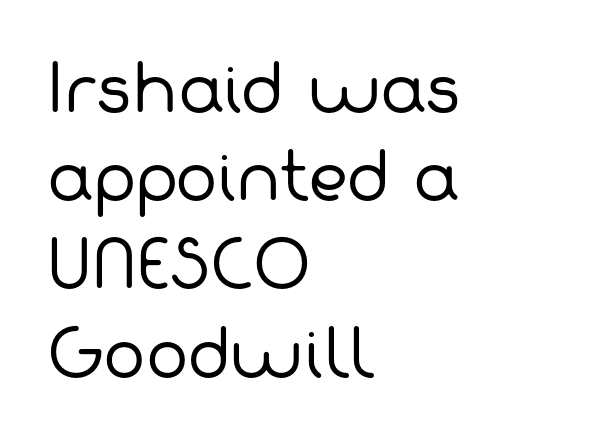
The image shows 63 px regular-weight sans-serif type; set left-aligned, normal line spacing (1.4x), normal letter spacing, not underlined; low stroke contrast and a medium x-height.
